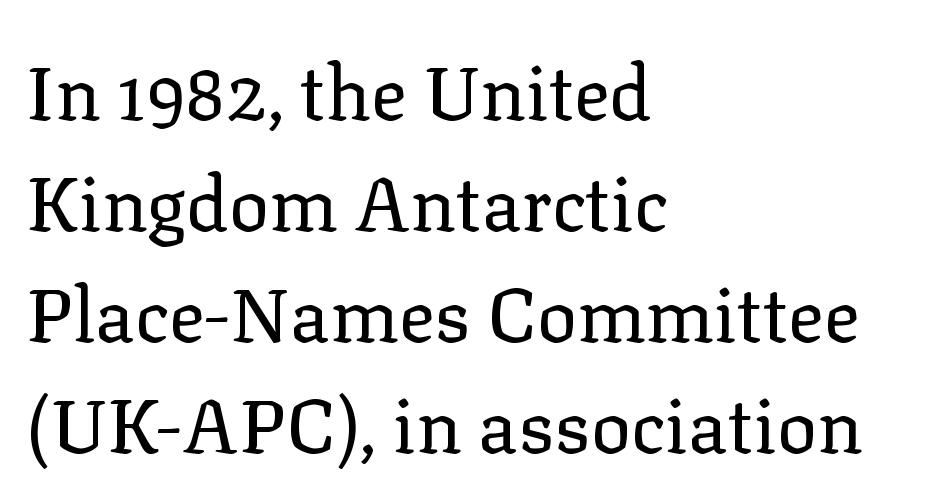
{"serif": "yes", "italic": "no", "bold": "no", "weight": "regular", "width": "normal", "stroke_contrast": "low", "x_height": "medium", "monospaced": "no", "underline": "no", "align": "left", "line_spacing": "normal", "line_spacing_ratio": 1.48, "letter_spacing": "normal", "letter_spacing_em": 0.0, "glyph_px": 75}
